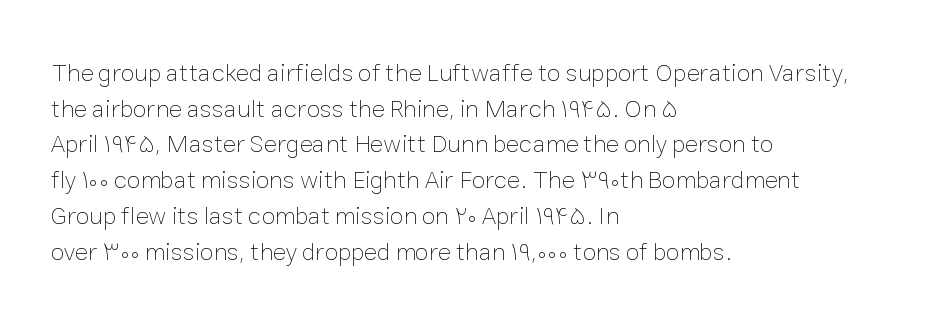
Q: Is the text bold? A: No.
Q: Is the text italic (slanted)? A: No, it is upright.
Q: Is the text underlined? A: No.
Q: How is the paragraph aligned? A: Left-aligned.
Q: Is the spacing between letters normal or unusually wide? A: Normal.
Q: Is the spacing between lines tight, normal or loose? A: Normal.
